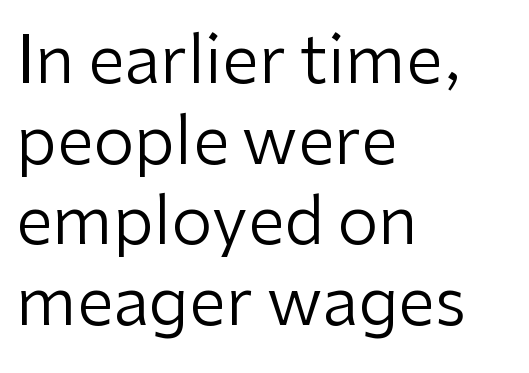
Weight: in the light-to-regular range. Each letter keeps its own natural width here, so spacing adapts to shape. To sum up the face: it is a sans, with no serifs. Honestly, there is no underline to notice here at all. If you drew a line through each stem, it would be perfectly vertical.
